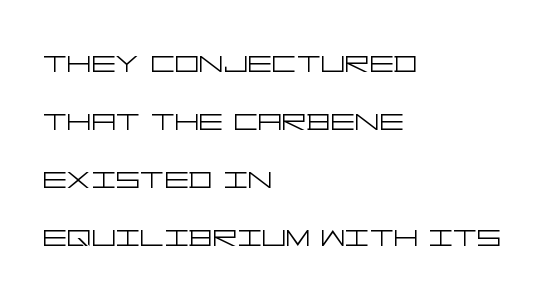
{"serif": "no", "italic": "no", "bold": "no", "weight": "light", "width": "wide", "stroke_contrast": "low", "x_height": "large", "underline": "no", "align": "left", "line_spacing": "normal", "line_spacing_ratio": 1.53, "letter_spacing": "normal", "letter_spacing_em": 0.0, "glyph_px": 38}
